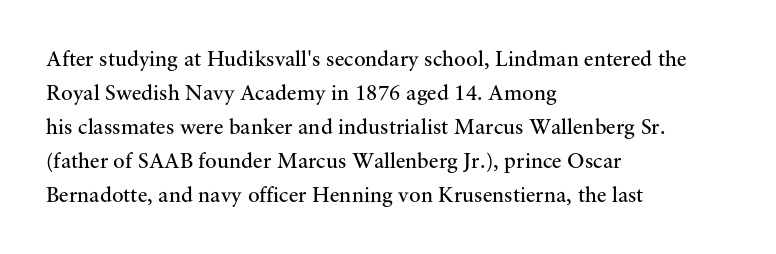
The image shows 22 px text type, upright; set left-aligned, normal line spacing (1.54x), normal letter spacing, not underlined.
